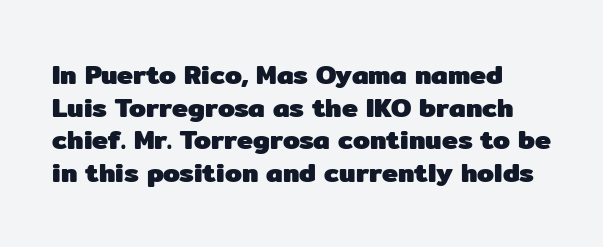
{"italic": "no", "bold": "yes", "underline": "no", "line_spacing_ratio": 1.21, "letter_spacing": "normal", "letter_spacing_em": 0.0, "glyph_px": 27}
